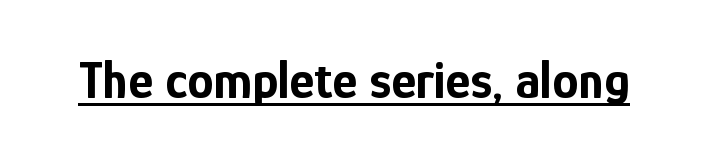
Q: Is the text bold? A: Yes.
Q: Is the text italic (slanted)? A: No, it is upright.
Q: Is the typeface a serif or a sans-serif typeface? A: Sans-serif.
Q: Is the text underlined? A: Yes.
Q: Is the spacing between letters normal or unusually wide? A: Normal.
Q: Width (condensed, normal, or wide)? A: Condensed.
Q: Stroke contrast? A: Low.
Q: x-height? A: Medium.
Q: Monospaced? A: No.
